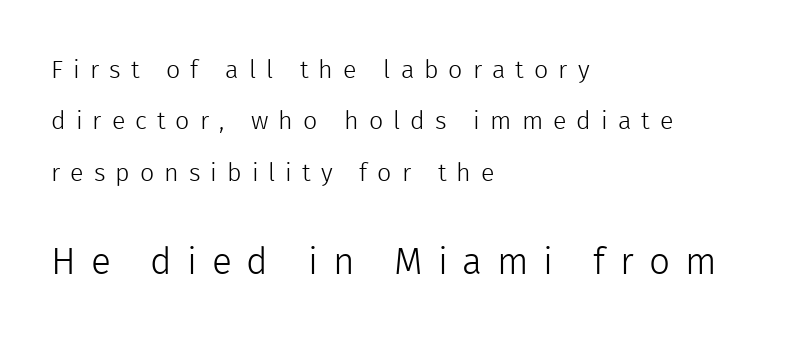
One glance says open: line gaps are wider than usual. Character size in the trailing block exceeds that of the leading block. The strip under each line holds only bare page. Proportional: the letters do not fall into vertical columns.
